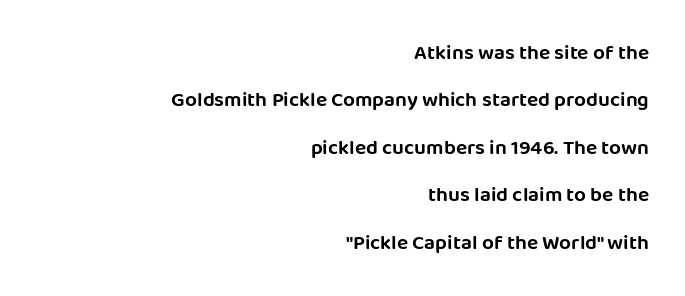
{"italic": "no", "underline": "no", "align": "right", "line_spacing": "loose", "line_spacing_ratio": 2.26, "letter_spacing": "normal", "letter_spacing_em": 0.0, "glyph_px": 21}
